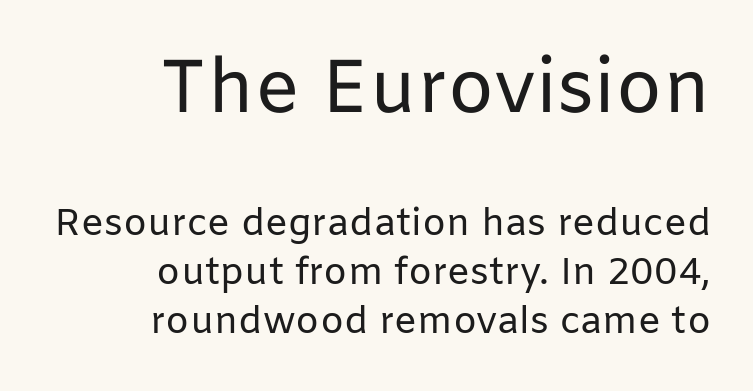
The image shows 75 px regular-weight sans-serif type, upright; set right-aligned, normal line spacing (1.29x), normal letter spacing, not underlined; the first (top) block is 1.97x larger; low stroke contrast and a medium x-height.
